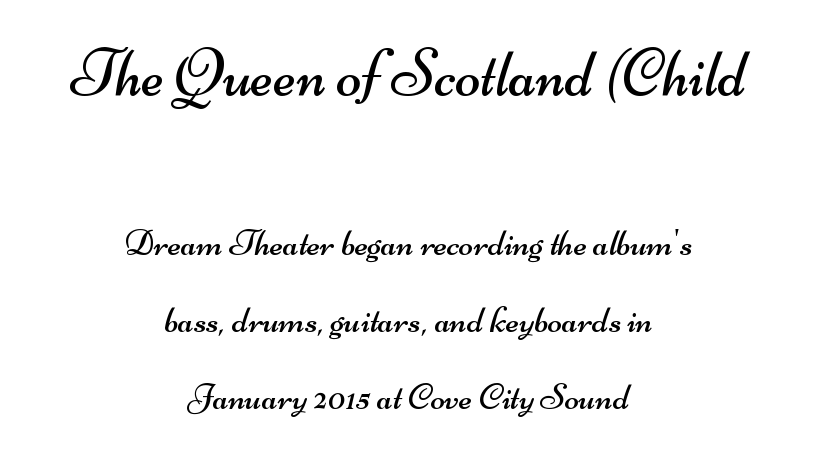
The image shows 66 px regular-weight, wide sans-serif type; set centered, loose line spacing (2.02x), normal letter spacing, not underlined; the first (top) block is 1.74x larger; medium stroke contrast and a small x-height.
